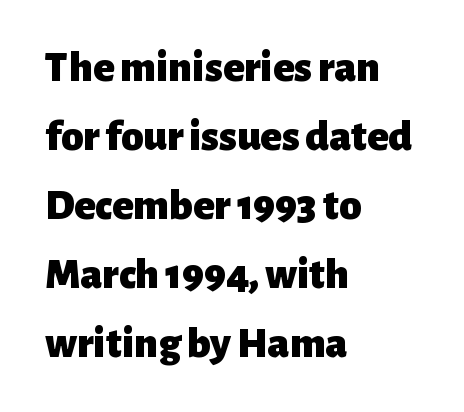
Typographic density is high because the face is bold. Bare-footed words on every line. Letter spacing: default. Vertical strokes here are truly vertical. A normal amount of white space separates one row of letters from the next.
